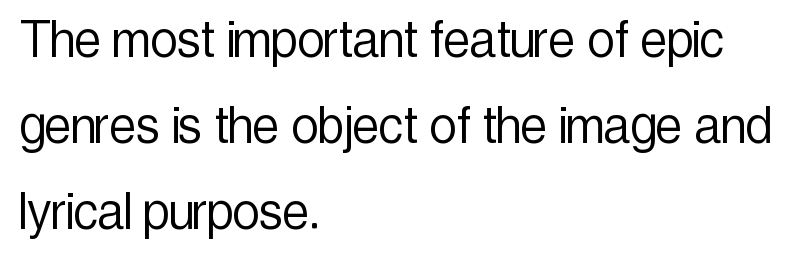
Q: Is the text bold? A: No.
Q: Is the text italic (slanted)? A: No, it is upright.
Q: Is the typeface a serif or a sans-serif typeface? A: Sans-serif.
Q: Is the text underlined? A: No.
Q: How is the paragraph aligned? A: Left-aligned.
Q: Is the spacing between letters normal or unusually wide? A: Normal.
Q: Is the spacing between lines tight, normal or loose? A: Normal.
Q: Width (condensed, normal, or wide)? A: Condensed.
Q: x-height? A: Medium.
Q: Monospaced? A: No.
